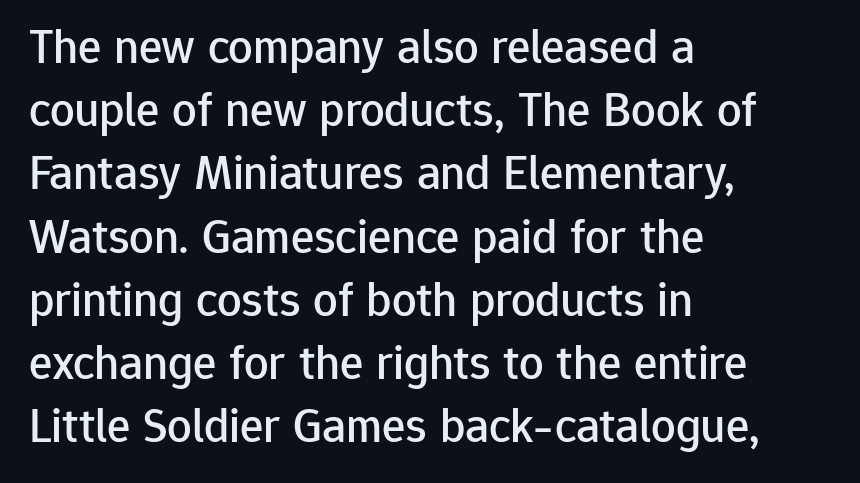
Unlike a traditional serif, this face leaves its strokes unadorned. Rule under the text: the space is simply empty. The passage shown is typed in a proportional face where columns would drift. In CSS terms this would be text-align: left. Regular leading. Inter-character spacing is left at the font's built-in metrics.
